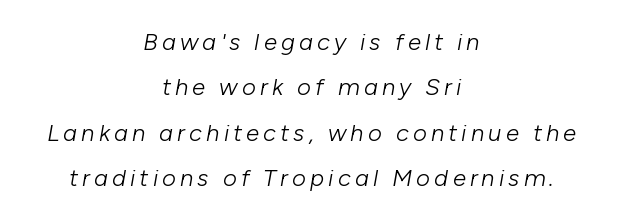
Q: Is the text bold? A: No.
Q: Is the text italic (slanted)? A: Yes, it leans right by about 10 degrees.
Q: Is the text underlined? A: No.
Q: How is the paragraph aligned? A: Centered.
